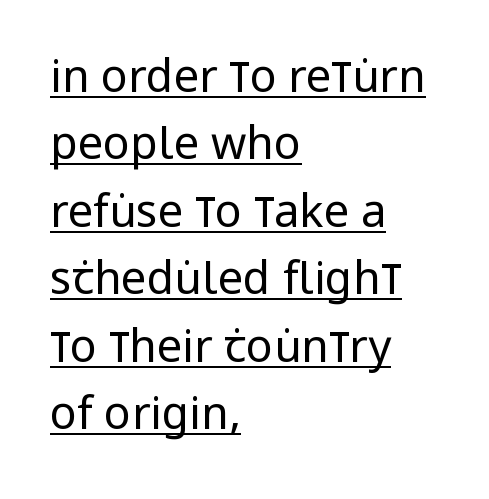
The image shows 45 px regular-weight, condensed sans-serif type, upright; set left-aligned, normal line spacing (1.5x), normal letter spacing, underlined; low stroke contrast and a large x-height.
